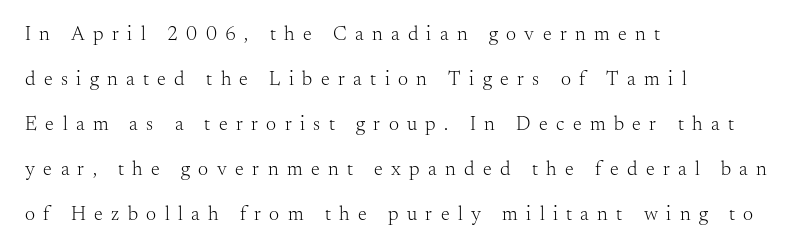
The setting favours the left margin, as ordinary paragraphs usually do. Successive baselines arrive slowly, with a big drop between each. This is not heavy type; no bold has been used. The zone under the glyphs is completely vacant. The rendering inserts visible extra space after every character.
